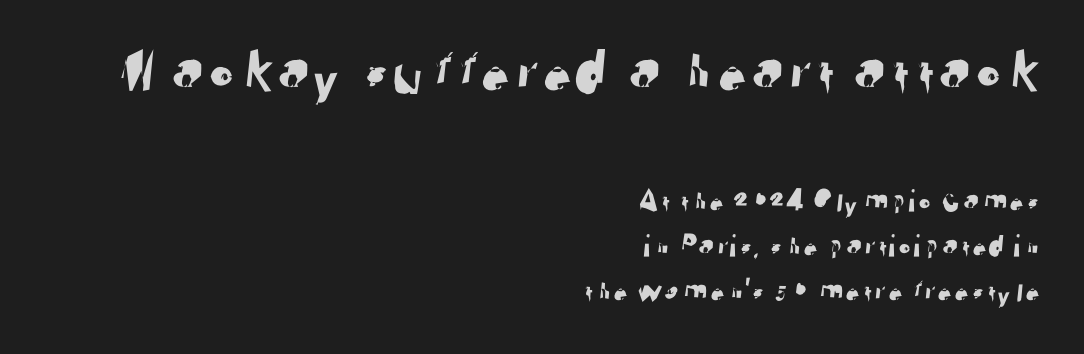
Q: Is the typeface a serif or a sans-serif typeface? A: Sans-serif.
Q: Is the text underlined? A: No.
Q: How is the paragraph aligned? A: Right-aligned.
Q: Is the spacing between letters normal or unusually wide? A: Normal.
Q: Is the spacing between lines tight, normal or loose? A: Normal.
Q: Which block of text is set in a larger size, the first (top) or the second (bottom)? A: The first (top) one.
Q: Width (condensed, normal, or wide)? A: Normal.
Q: Stroke contrast? A: Low.
Q: x-height? A: Medium.
Q: Monospaced? A: No.
